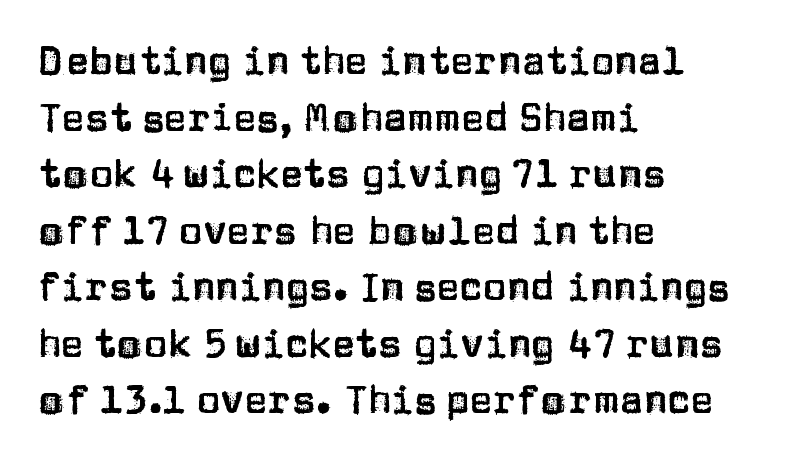
The image shows 39 px sans-serif type, upright; set left-aligned, normal line spacing (1.45x), normal letter spacing, not underlined; low stroke contrast and a large x-height.
